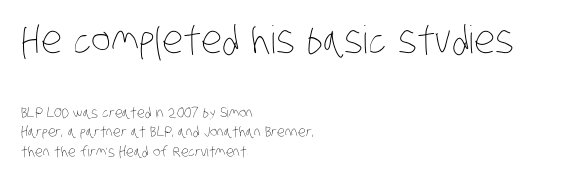
The image shows 38 px thin, condensed type; set left-aligned, normal line spacing (1.4x), normal letter spacing, not underlined; the first (top) block is 2.71x larger; low stroke contrast and a large x-height.
